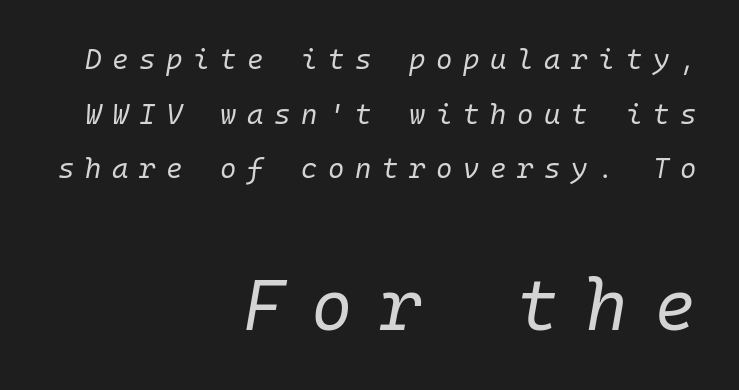
This sample uses expanded letter spacing, leaving extra air between glyphs. Italic: yes, the glyphs are oblique. Loosely led — the rows are spread out. Teacher's note: observe the even right margin — that is flush-right alignment.
